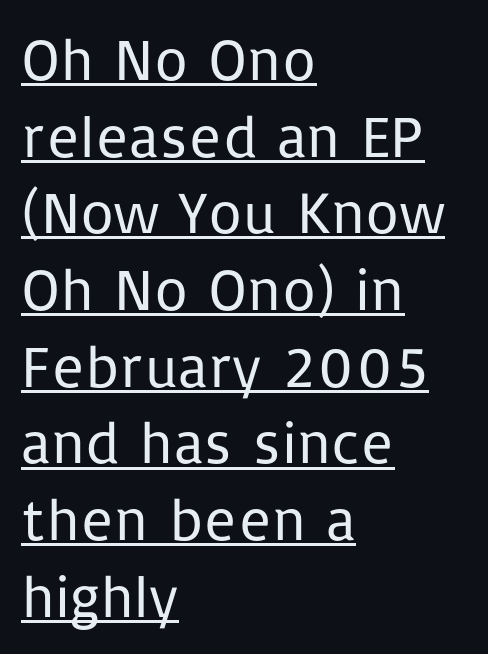
The image shows 59 px regular-weight sans-serif type, upright; set left-aligned, normal line spacing (1.3x), normal letter spacing, underlined; low stroke contrast and a medium x-height.
